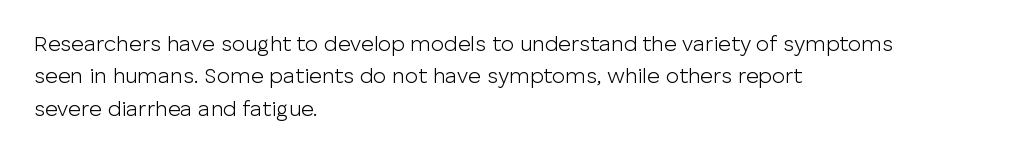
{"italic": "no", "bold": "no", "underline": "no", "align": "left", "line_spacing": "normal", "line_spacing_ratio": 1.47, "letter_spacing": "normal", "letter_spacing_em": 0.0, "glyph_px": 22}
